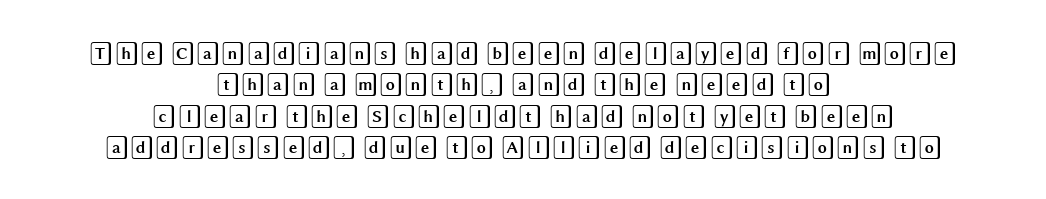
Q: Is the text italic (slanted)? A: No, it is upright.
Q: Is the text underlined? A: No.
Q: How is the paragraph aligned? A: Centered.
Q: Is the spacing between letters normal or unusually wide? A: Normal.
Q: Is the spacing between lines tight, normal or loose? A: Normal.
